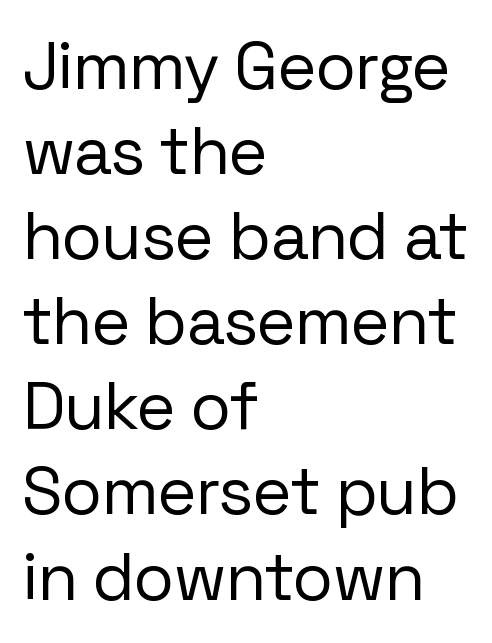
Q: Is the text bold? A: No.
Q: Is the text italic (slanted)? A: No, it is upright.
Q: Is the typeface a serif or a sans-serif typeface? A: Sans-serif.
Q: Is the text underlined? A: No.
Q: How is the paragraph aligned? A: Left-aligned.
Q: Is the spacing between letters normal or unusually wide? A: Normal.
Q: Is the spacing between lines tight, normal or loose? A: Normal.
Q: Width (condensed, normal, or wide)? A: Normal.
Q: Stroke contrast? A: Low.
Q: x-height? A: Medium.
Q: Monospaced? A: No.
